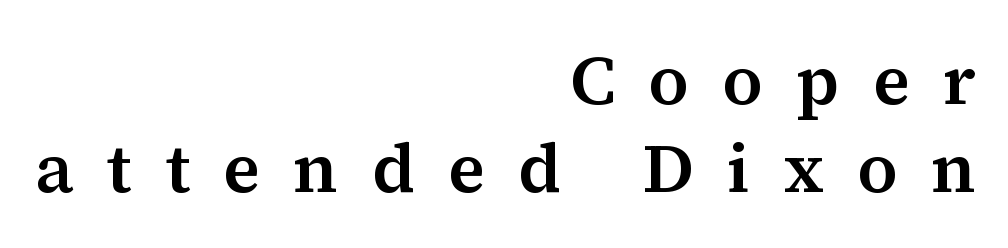
{"serif": "yes", "italic": "no", "width": "normal", "stroke_contrast": "medium", "x_height": "medium", "monospaced": "no", "underline": "no", "align": "right", "line_spacing": "normal", "line_spacing_ratio": 1.27, "letter_spacing": "wide", "letter_spacing_em": 0.48, "glyph_px": 69}
